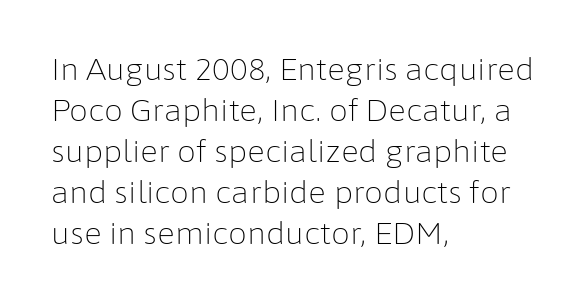
The image shows 30 px light sans-serif type, upright; set left-aligned, normal line spacing (1.37x), normal letter spacing, not underlined; low stroke contrast and a medium x-height.
